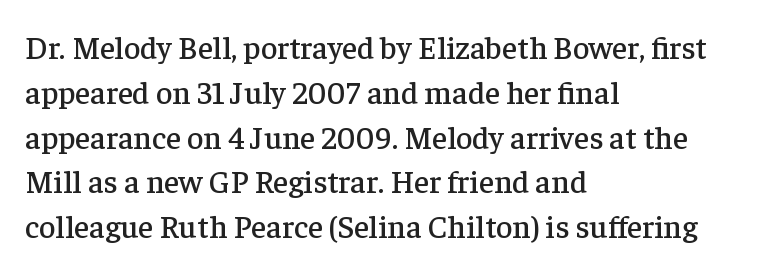
{"serif": "yes", "italic": "no", "width": "normal", "stroke_contrast": "low", "x_height": "medium", "monospaced": "no", "underline": "no", "align": "left", "line_spacing": "normal", "line_spacing_ratio": 1.4, "letter_spacing": "normal", "letter_spacing_em": 0.0, "glyph_px": 32}
